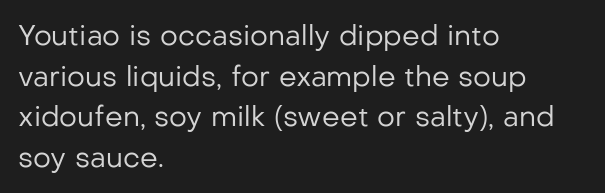
Think of a printed novel: that variable character pitch is what you see here. The strokes carry an ordinary text weight at most. Short and long lines alike share a common starting point at left. The designer went with a sans here, leaving each stem footless. The face used here is rendered with its standard letterfit. Any mark beneath the type? The region is blank.
